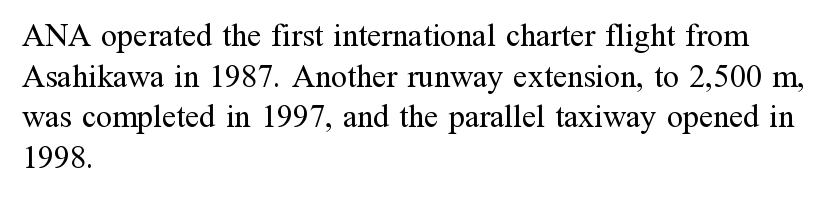
The image shows 32 px regular-weight serif type, upright; set left-aligned, normal line spacing (1.27x), normal letter spacing, not underlined; medium stroke contrast and a medium x-height.
